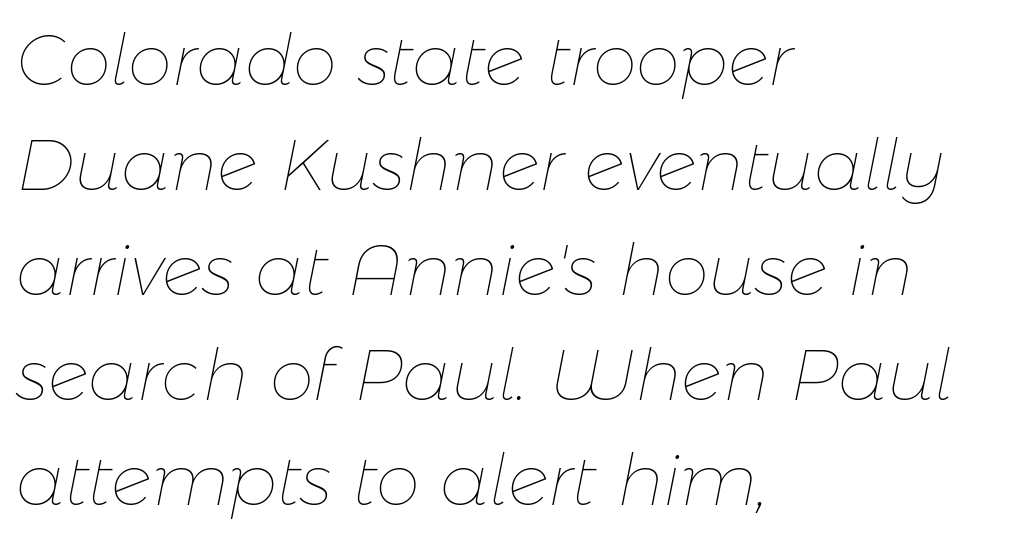
Q: Is the text bold? A: No.
Q: Is the text italic (slanted)? A: Yes, it leans right by about 11 degrees.
Q: Is the text underlined? A: No.
Q: How is the paragraph aligned? A: Left-aligned.
Q: Is the spacing between letters normal or unusually wide? A: Normal.
Q: Is the spacing between lines tight, normal or loose? A: Normal.
Q: Width (condensed, normal, or wide)? A: Normal.
Q: Stroke contrast? A: Low.
Q: x-height? A: Medium.
Q: Monospaced? A: No.
